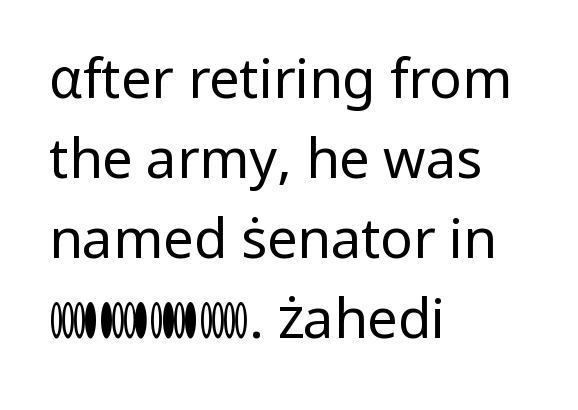
The image shows 54 px regular-weight sans-serif type, upright; set left-aligned, normal line spacing (1.48x), normal letter spacing, not underlined; low stroke contrast and a medium x-height.
